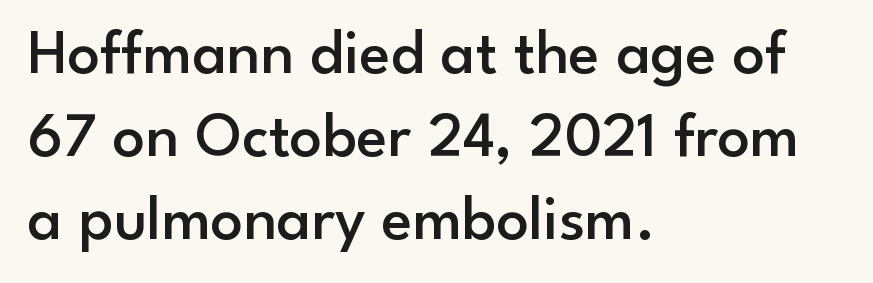
The image shows 64 px semibold sans-serif type, upright; set left-aligned, normal line spacing (1.3x), normal letter spacing, not underlined; low stroke contrast and a small x-height.
